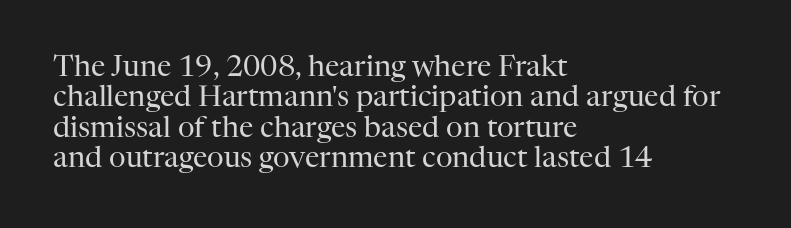
The weight tops out at a normal text grade. Here the designer chose a conventional face with non-uniform glyph widths. Lines of text with bare space underneath. These lines keep a tight, regular rhythm from letter to letter. The passage is arranged the way most books set body copy — flush left.
